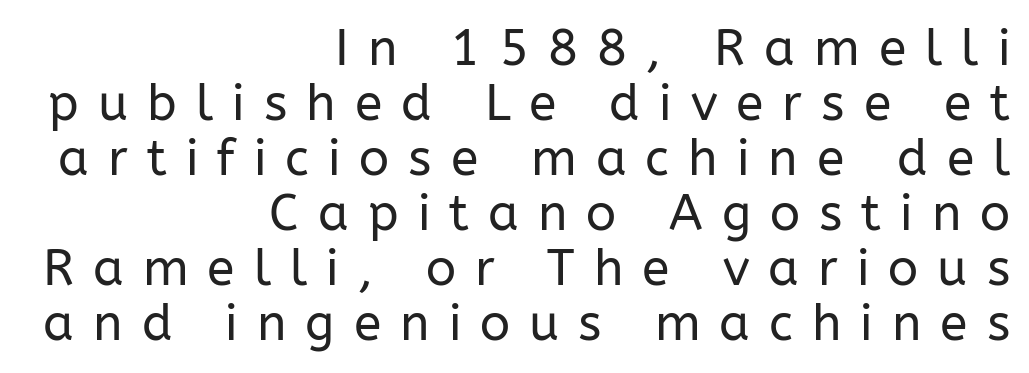
Q: Is the text bold? A: No.
Q: Is the text italic (slanted)? A: No, it is upright.
Q: Is the typeface a serif or a sans-serif typeface? A: Sans-serif.
Q: Is the text underlined? A: No.
Q: How is the paragraph aligned? A: Right-aligned.
Q: Is the spacing between letters normal or unusually wide? A: Unusually wide.
Q: Is the spacing between lines tight, normal or loose? A: Tight.
Q: Width (condensed, normal, or wide)? A: Normal.
Q: Stroke contrast? A: Low.
Q: x-height? A: Medium.
Q: Monospaced? A: No.
